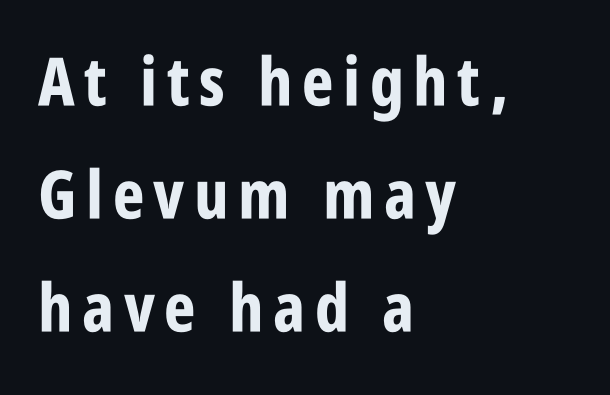
Q: Is the text bold? A: Yes.
Q: Is the text italic (slanted)? A: No, it is upright.
Q: Is the typeface a serif or a sans-serif typeface? A: Sans-serif.
Q: Is the text underlined? A: No.
Q: How is the paragraph aligned? A: Left-aligned.
Q: Is the spacing between lines tight, normal or loose? A: Normal.
Q: Width (condensed, normal, or wide)? A: Condensed.
Q: Stroke contrast? A: Low.
Q: x-height? A: Large.
Q: Monospaced? A: No.
